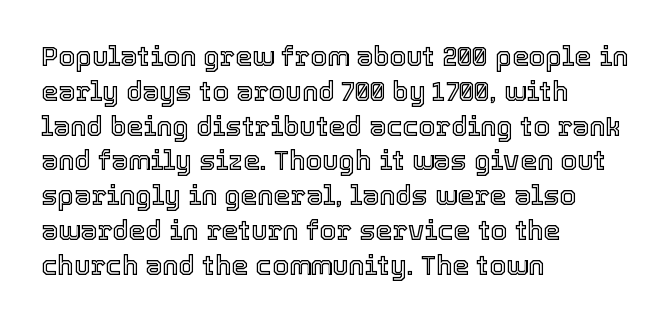
{"italic": "no", "underline": "no", "align": "left", "line_spacing": "normal", "line_spacing_ratio": 1.29, "letter_spacing": "normal", "letter_spacing_em": 0.0, "glyph_px": 27}
